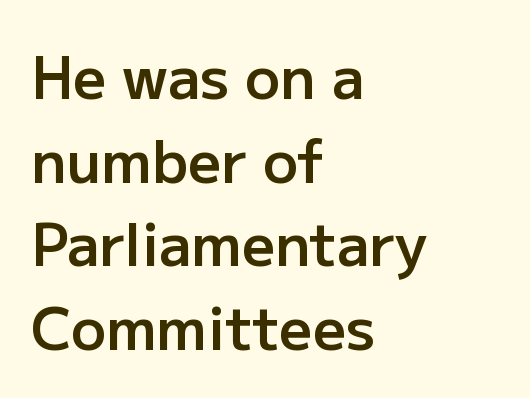
The image shows 58 px semibold sans-serif type, upright; set left-aligned, normal line spacing (1.44x), normal letter spacing, not underlined; low stroke contrast and a medium x-height.
